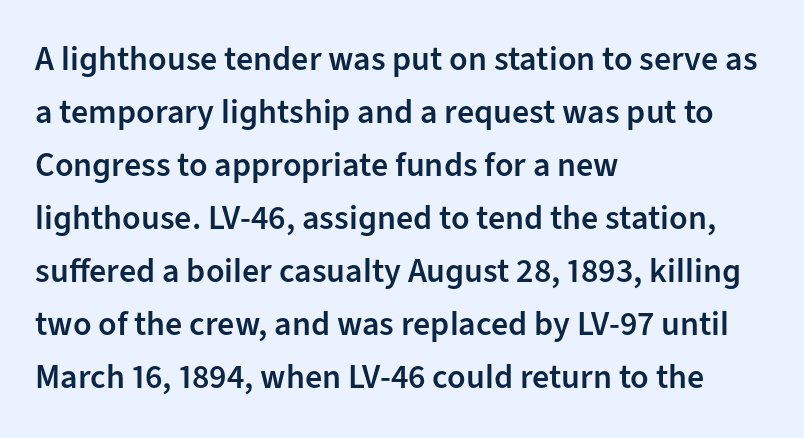
{"serif": "no", "italic": "no", "bold": "semi", "weight": "semibold", "width": "normal", "stroke_contrast": "low", "x_height": "medium", "monospaced": "no", "underline": "no", "align": "left", "line_spacing": "normal", "line_spacing_ratio": 1.56, "letter_spacing": "normal", "letter_spacing_em": 0.0, "glyph_px": 34}
